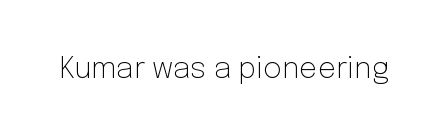
The image shows 29 px light sans-serif type, upright; set normal letter spacing, not underlined; low stroke contrast and a medium x-height.
